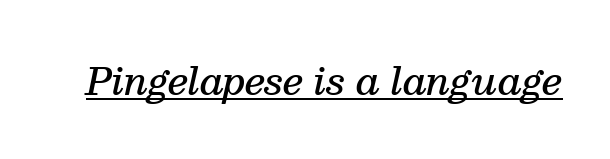
The image shows 37 px semibold serif type, italic (leaning right); set normal letter spacing, underlined; medium stroke contrast and a medium x-height.
